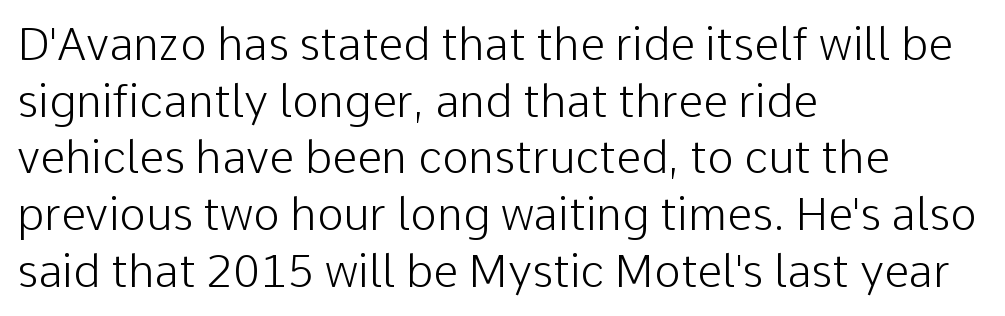
Vertically, the passage feels balanced, rows spaced as you'd expect. Font category for this specimen: sans-serif. In terms of posture, this sample is upright. Nothing heavy about these letters — not bold at all. Here the designer chose a conventional face with non-uniform glyph widths.
